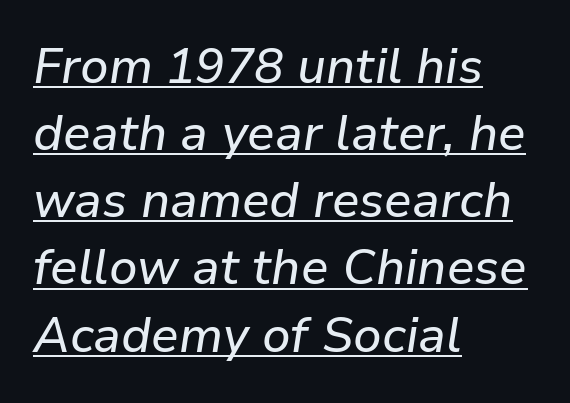
The image shows 49 px text type, italic (leaning right); set left-aligned, normal line spacing (1.37x), normal letter spacing, underlined; low stroke contrast and a medium x-height.
